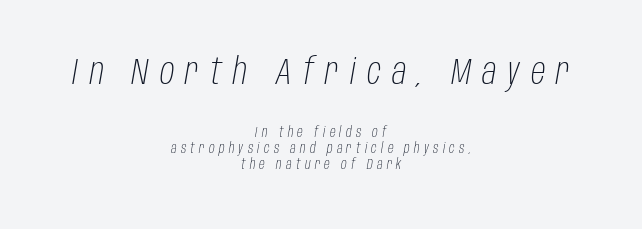
Q: Is the text bold? A: No.
Q: Is the text italic (slanted)? A: Yes, it leans right by about 10 degrees.
Q: Is the text underlined? A: No.
Q: How is the paragraph aligned? A: Centered.
Q: Is the spacing between letters normal or unusually wide? A: Unusually wide.
Q: Is the spacing between lines tight, normal or loose? A: Tight.
Q: Which block of text is set in a larger size, the first (top) or the second (bottom)? A: The first (top) one.
Q: Width (condensed, normal, or wide)? A: Condensed.
Q: Stroke contrast? A: Low.
Q: x-height? A: Large.
Q: Monospaced? A: No.
